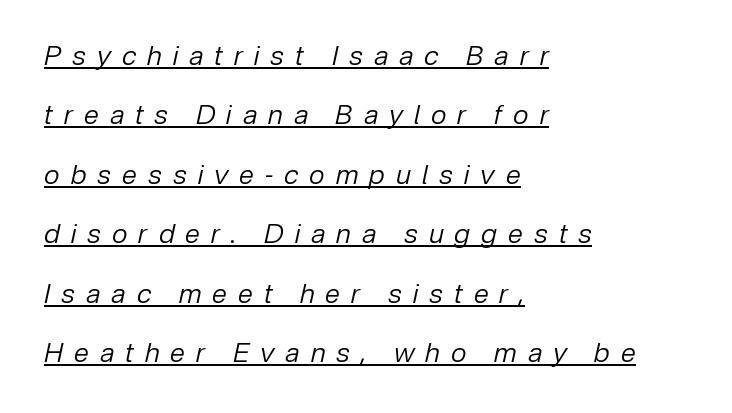
The image shows 27 px text type, italic (leaning right); set left-aligned, loose line spacing (2.2x), unusually wide letter spacing (+0.41 em), underlined.
